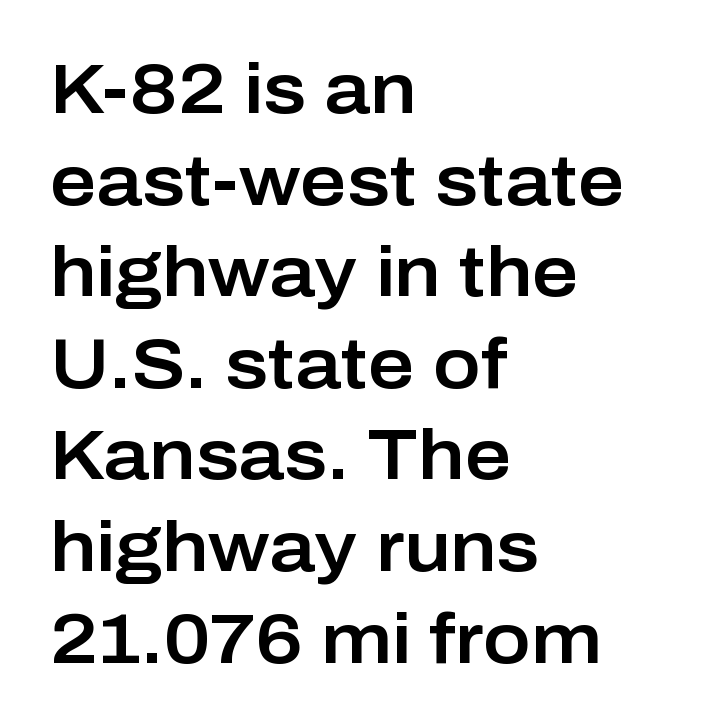
{"serif": "no", "italic": "no", "width": "normal", "stroke_contrast": "low", "x_height": "medium", "monospaced": "no", "underline": "no", "align": "left", "line_spacing": "normal", "line_spacing_ratio": 1.29, "letter_spacing": "normal", "letter_spacing_em": 0.0, "glyph_px": 71}
